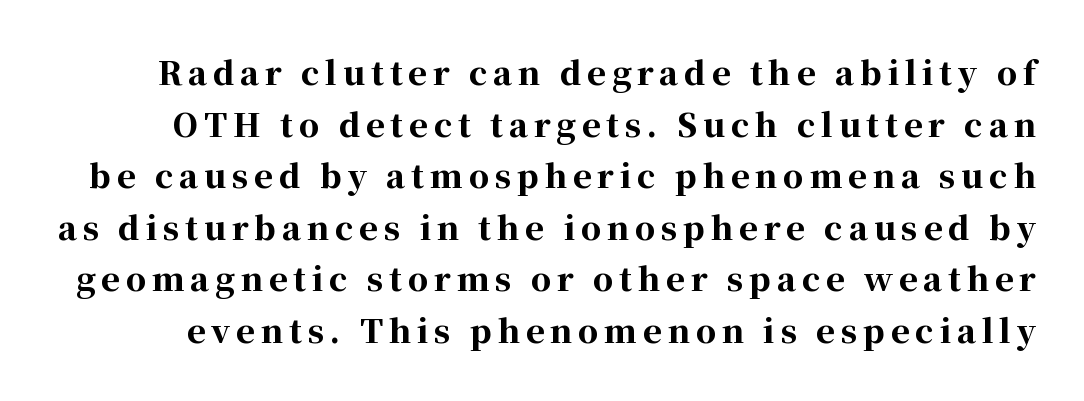
{"serif": "yes", "italic": "no", "bold": "yes", "weight": "bold", "width": "normal", "stroke_contrast": "high", "x_height": "medium", "monospaced": "no", "underline": "no", "line_spacing": "normal", "line_spacing_ratio": 1.61, "glyph_px": 32}
